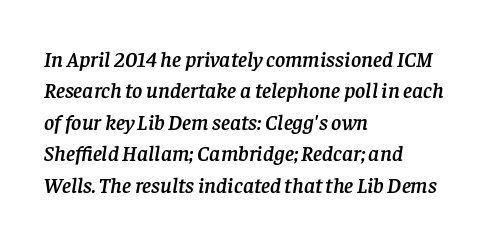
The image shows 22 px text type, italic (leaning right); set left-aligned, normal line spacing (1.43x), normal letter spacing, not underlined.
